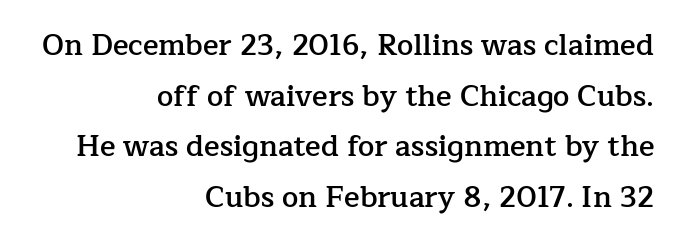
{"serif": "yes", "italic": "no", "bold": "semi", "weight": "semibold", "width": "normal", "stroke_contrast": "low", "x_height": "medium", "monospaced": "no", "underline": "no", "align": "right", "line_spacing_ratio": 1.75, "letter_spacing": "normal", "letter_spacing_em": 0.0, "glyph_px": 29}
